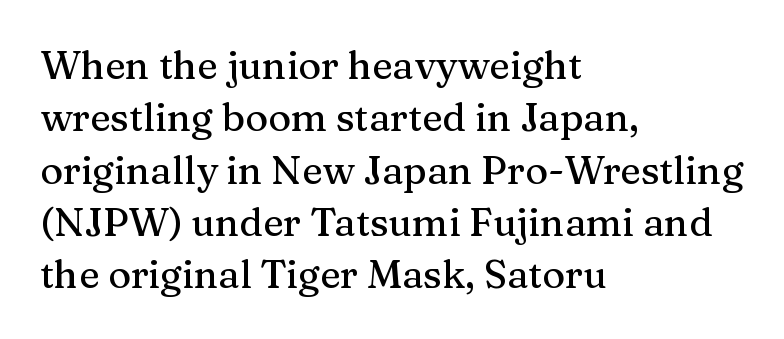
{"serif": "yes", "italic": "no", "width": "normal", "stroke_contrast": "medium", "x_height": "medium", "monospaced": "no", "underline": "no", "align": "left", "line_spacing": "normal", "line_spacing_ratio": 1.34, "letter_spacing": "normal", "letter_spacing_em": 0.0, "glyph_px": 39}
